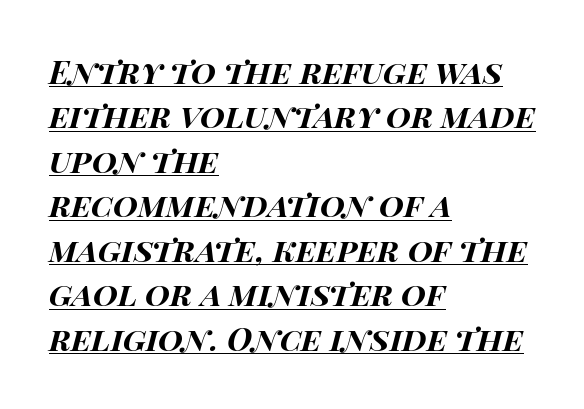
Q: Is the text bold? A: Yes.
Q: Is the text italic (slanted)? A: Yes, it leans right by about 14 degrees.
Q: Is the text underlined? A: Yes.
Q: How is the paragraph aligned? A: Left-aligned.
Q: Is the spacing between letters normal or unusually wide? A: Normal.
Q: Is the spacing between lines tight, normal or loose? A: Normal.
Q: Width (condensed, normal, or wide)? A: Wide.
Q: Stroke contrast? A: High.
Q: x-height? A: Large.
Q: Monospaced? A: No.
